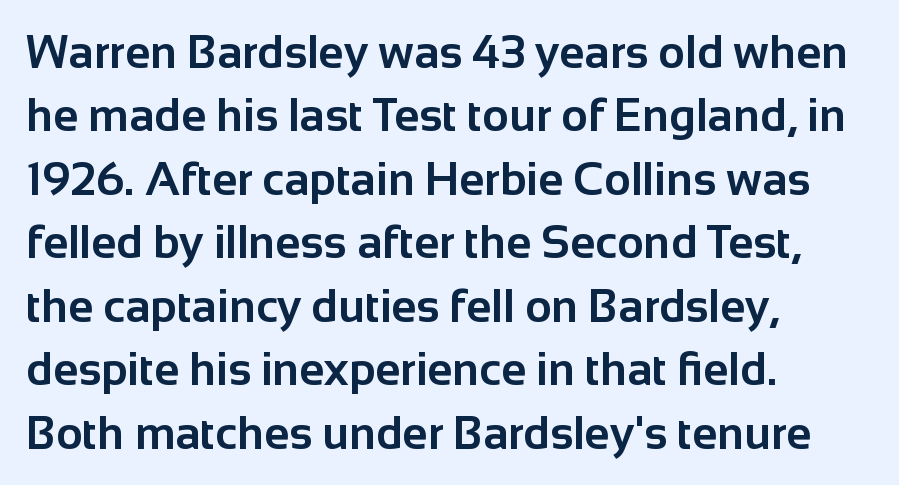
The image shows 46 px bold sans-serif type, upright; set left-aligned, normal line spacing (1.38x), normal letter spacing, not underlined; low stroke contrast and a medium x-height.
